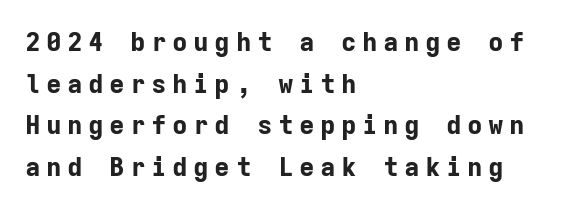
Q: Is the text bold? A: Yes.
Q: Is the text italic (slanted)? A: No, it is upright.
Q: Is the text underlined? A: No.
Q: How is the paragraph aligned? A: Left-aligned.
Q: Is the spacing between letters normal or unusually wide? A: Unusually wide.
Q: Is the spacing between lines tight, normal or loose? A: Normal.
